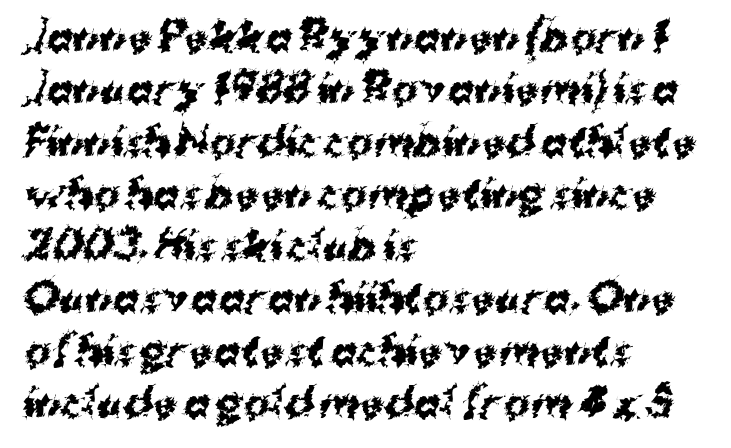
{"serif": "no", "bold": "yes", "weight": "bold", "width": "normal", "stroke_contrast": "medium", "x_height": "medium", "monospaced": "no", "underline": "no", "align": "left", "line_spacing": "normal", "line_spacing_ratio": 1.34, "letter_spacing": "normal", "letter_spacing_em": 0.0, "glyph_px": 39}
